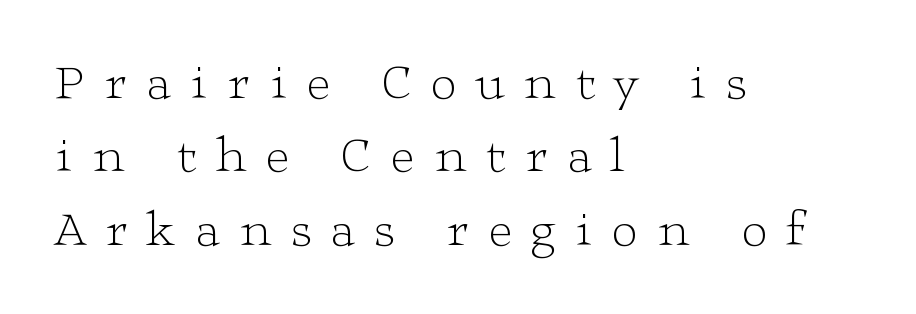
{"serif": "yes", "italic": "no", "bold": "no", "weight": "light", "width": "wide", "stroke_contrast": "low", "x_height": "medium", "monospaced": "no", "underline": "no", "align": "left", "line_spacing": "normal", "line_spacing_ratio": 1.47, "letter_spacing": "wide", "letter_spacing_em": 0.39, "glyph_px": 50}
